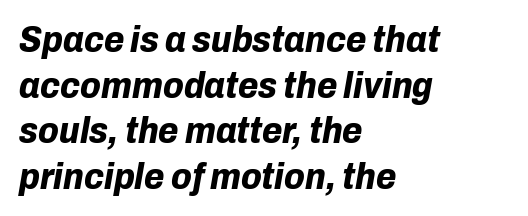
The image shows 37 px bold type, italic (leaning right); set left-aligned, line spacing 1.23x, normal letter spacing, not underlined; low stroke contrast and a medium x-height.
